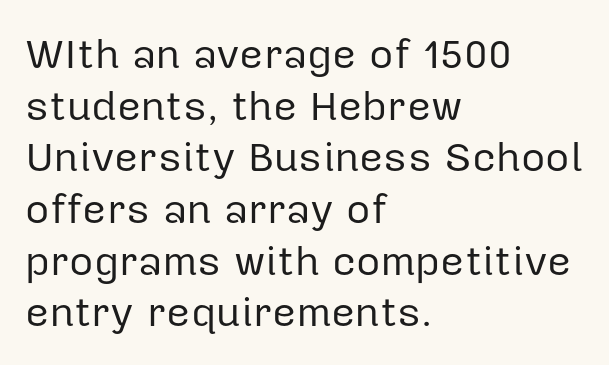
The image shows 42 px regular-weight sans-serif type, upright; set left-aligned, line spacing 1.23x, normal letter spacing, not underlined; low stroke contrast and a medium x-height.
